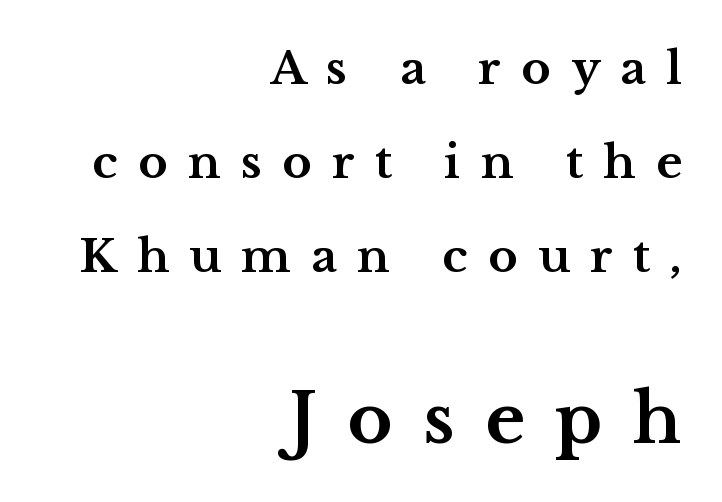
{"serif": "yes", "italic": "no", "bold": "yes", "weight": "bold", "width": "wide", "stroke_contrast": "medium", "x_height": "medium", "monospaced": "no", "underline": "no", "align": "right", "line_spacing": "loose", "line_spacing_ratio": 2.09, "letter_spacing": "wide", "letter_spacing_em": 0.45, "larger_block": "second", "size_ratio": 1.51, "glyph_px": 68}
